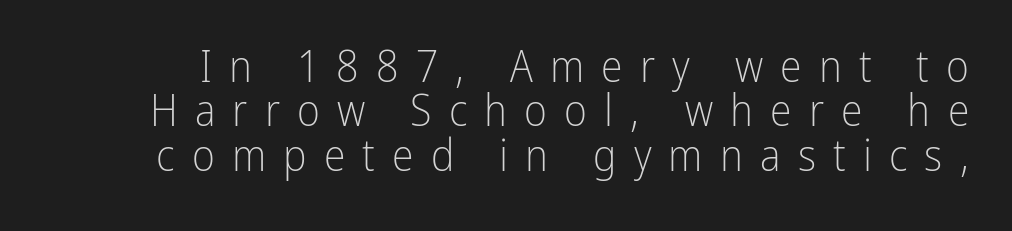
{"serif": "no", "italic": "no", "bold": "no", "weight": "light", "width": "condensed", "stroke_contrast": "low", "x_height": "medium", "monospaced": "no", "underline": "no", "line_spacing": "tight", "line_spacing_ratio": 1.01, "letter_spacing": "wide", "letter_spacing_em": 0.39, "glyph_px": 44}
